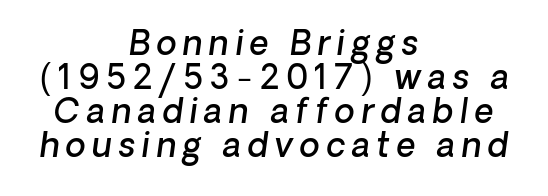
The image shows 33 px semibold sans-serif type; set centered, tight line spacing (1.03x), unusually wide letter spacing (+0.2 em), not underlined; low stroke contrast and a medium x-height.
